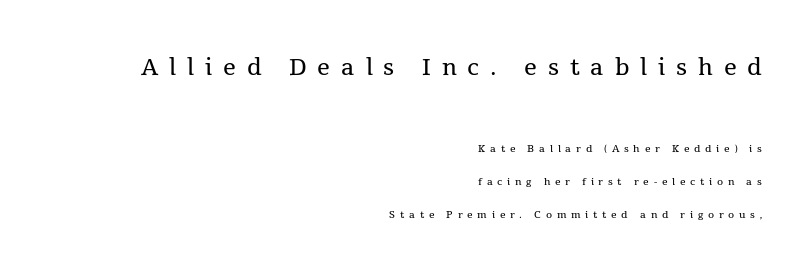
{"serif": "yes", "italic": "no", "bold": "no", "weight": "regular", "width": "normal", "x_height": "medium", "monospaced": "no", "underline": "no", "align": "right", "line_spacing": "loose", "line_spacing_ratio": 2.36, "letter_spacing": "wide", "letter_spacing_em": 0.34, "larger_block": "first", "size_ratio": 2.29, "glyph_px": 32}
